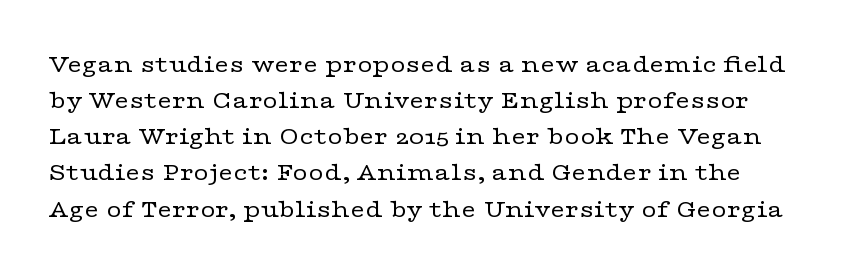
Q: Is the text bold? A: No.
Q: Is the text italic (slanted)? A: No, it is upright.
Q: Is the text underlined? A: No.
Q: Is the spacing between letters normal or unusually wide? A: Normal.
Q: Is the spacing between lines tight, normal or loose? A: Normal.
